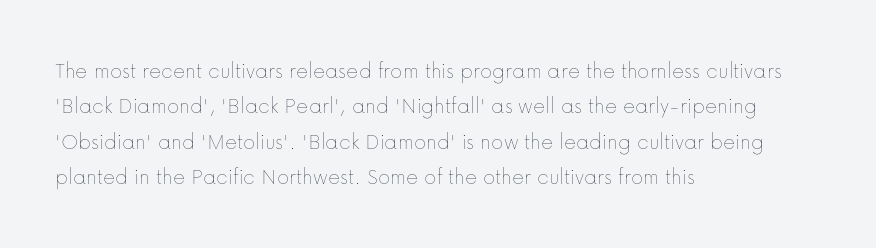
Q: Is the text bold? A: No.
Q: Is the text italic (slanted)? A: No, it is upright.
Q: Is the text underlined? A: No.
Q: How is the paragraph aligned? A: Left-aligned.
Q: Is the spacing between letters normal or unusually wide? A: Normal.
Q: Is the spacing between lines tight, normal or loose? A: Normal.
